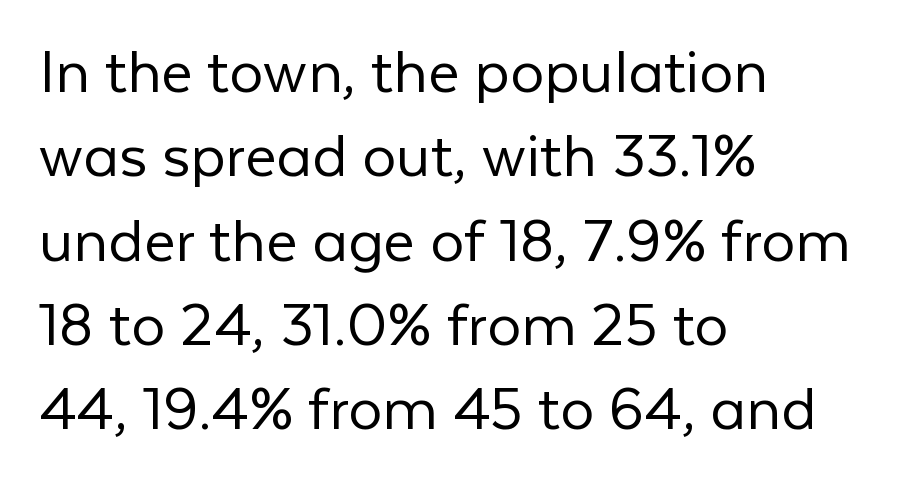
The image shows 68 px light sans-serif type, upright; set left-aligned, line spacing 1.24x, normal letter spacing, not underlined; low stroke contrast and a medium x-height.
